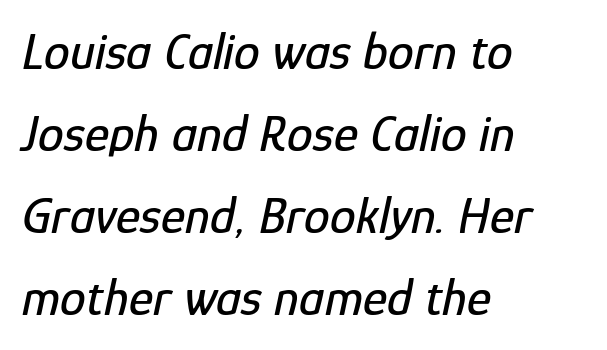
The string is rendered with underlining switched off. Each new line begins a customary step beneath the previous one. Looking at the ascenders, they clearly lean. Every row of glyphs begins at an identical x-position on the left.
